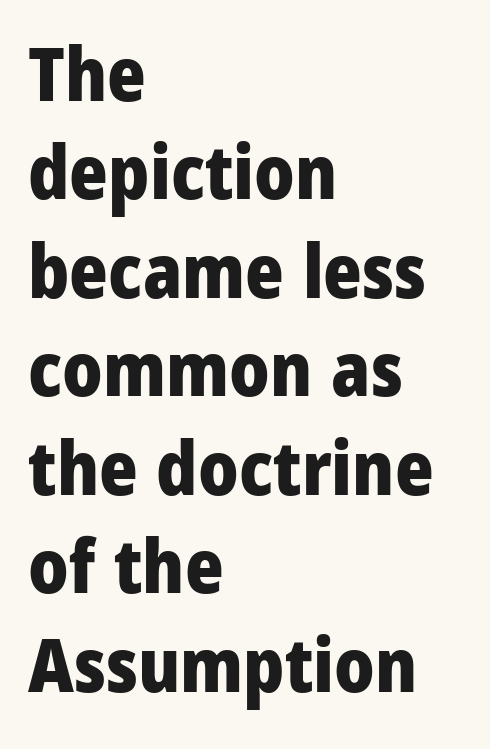
The image shows 74 px heavy, condensed sans-serif type, upright; set left-aligned, normal line spacing (1.33x), normal letter spacing, not underlined; low stroke contrast and a large x-height.
